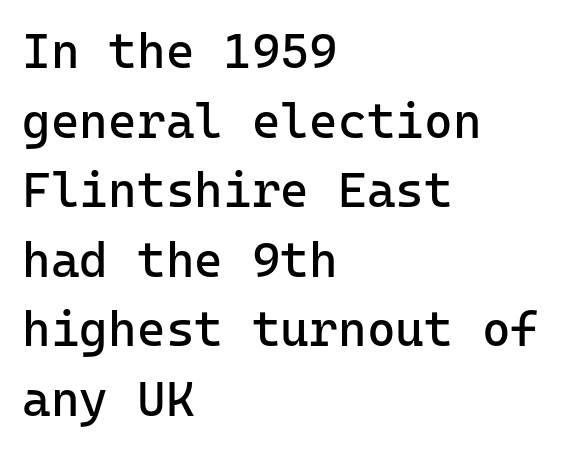
The image shows 49 px regular-weight sans-serif type, upright, monospaced; set left-aligned, normal line spacing (1.42x), normal letter spacing, not underlined; low stroke contrast and a medium x-height.
